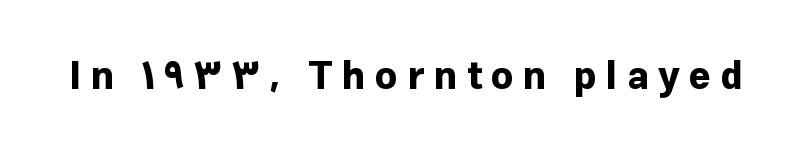
Q: Is the text bold? A: Yes.
Q: Is the text italic (slanted)? A: No, it is upright.
Q: Is the typeface a serif or a sans-serif typeface? A: Sans-serif.
Q: Is the text underlined? A: No.
Q: Is the spacing between letters normal or unusually wide? A: Unusually wide.
Q: Width (condensed, normal, or wide)? A: Normal.
Q: Stroke contrast? A: Low.
Q: x-height? A: Medium.
Q: Monospaced? A: No.
